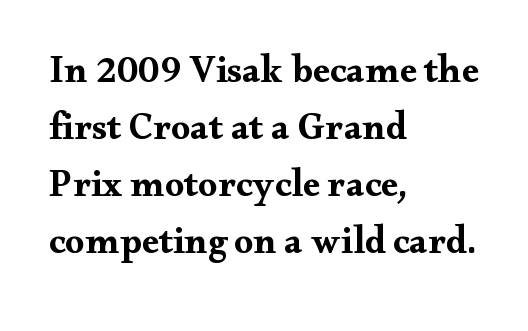
The image shows 38 px bold, wide serif type, upright; set left-aligned, normal line spacing (1.5x), normal letter spacing, not underlined; medium stroke contrast and a small x-height.
